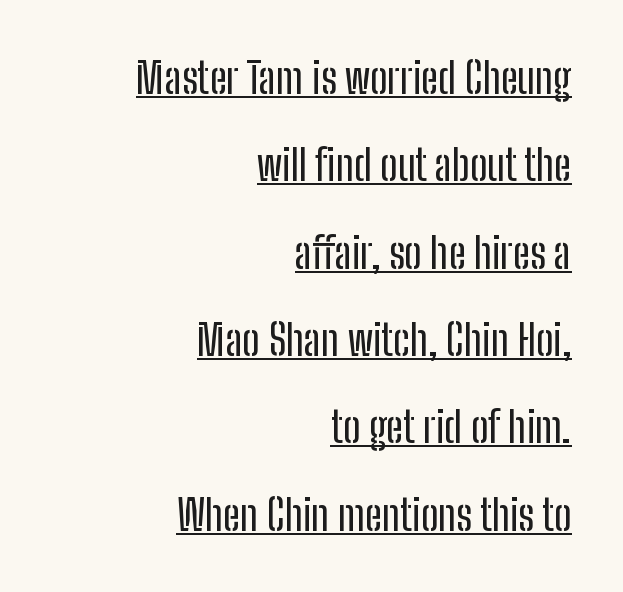
Q: Is the text italic (slanted)? A: No, it is upright.
Q: Is the typeface a serif or a sans-serif typeface? A: Sans-serif.
Q: Is the text underlined? A: Yes.
Q: How is the paragraph aligned? A: Right-aligned.
Q: Is the spacing between letters normal or unusually wide? A: Normal.
Q: Is the spacing between lines tight, normal or loose? A: Loose.
Q: Width (condensed, normal, or wide)? A: Condensed.
Q: Stroke contrast? A: Low.
Q: x-height? A: Medium.
Q: Monospaced? A: No.
